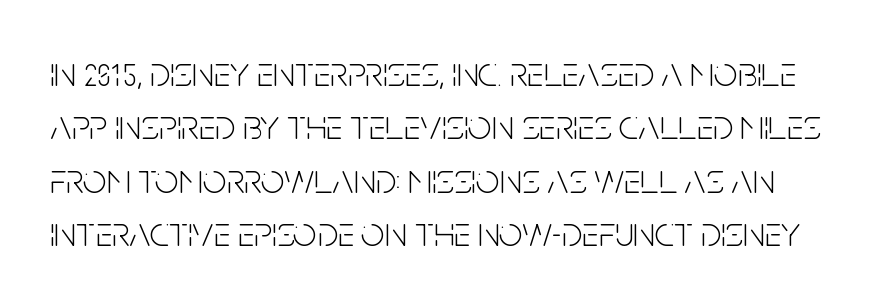
No chunkiness to these letters — they're not bold. What kind of face is this? One without serifs — a sans. The letterforms sit shoulder to shoulder at normal distance. What's the leading like? Ordinary, nothing unusual. Here the designer chose a conventional face with non-uniform glyph widths.
